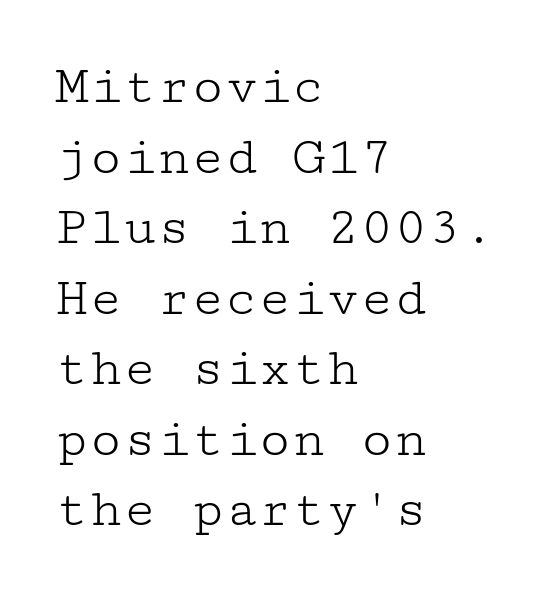
Q: Is the text bold? A: No.
Q: Is the text italic (slanted)? A: No, it is upright.
Q: Is the typeface a serif or a sans-serif typeface? A: Serif.
Q: Is the text underlined? A: No.
Q: How is the paragraph aligned? A: Left-aligned.
Q: Is the spacing between letters normal or unusually wide? A: Normal.
Q: Is the spacing between lines tight, normal or loose? A: Normal.
Q: Width (condensed, normal, or wide)? A: Wide.
Q: Stroke contrast? A: Low.
Q: x-height? A: Medium.
